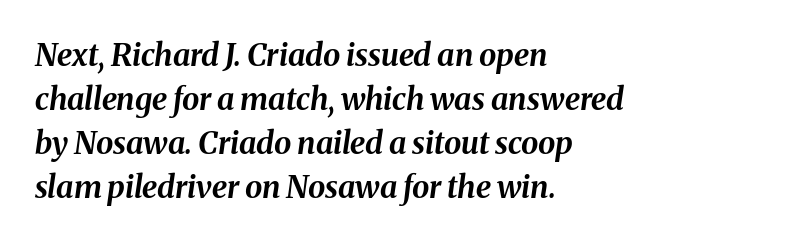
Q: Is the text bold? A: Yes.
Q: Is the text italic (slanted)? A: Yes, it leans right by about 8 degrees.
Q: Is the text underlined? A: No.
Q: How is the paragraph aligned? A: Left-aligned.
Q: Is the spacing between letters normal or unusually wide? A: Normal.
Q: Is the spacing between lines tight, normal or loose? A: Normal.
Q: Width (condensed, normal, or wide)? A: Normal.
Q: Stroke contrast? A: Medium.
Q: x-height? A: Medium.
Q: Monospaced? A: No.
